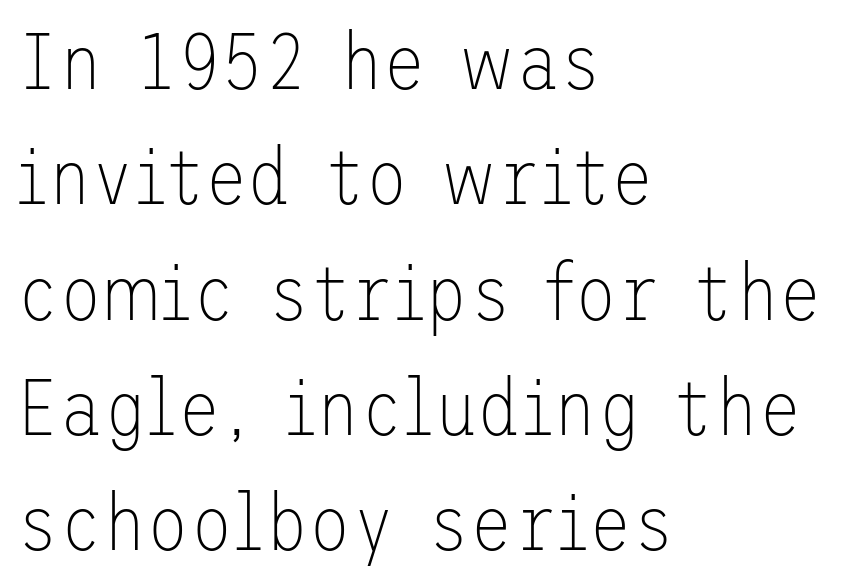
Q: Is the text bold? A: No.
Q: Is the text italic (slanted)? A: No, it is upright.
Q: Is the typeface a serif or a sans-serif typeface? A: Sans-serif.
Q: Is the text underlined? A: No.
Q: How is the paragraph aligned? A: Left-aligned.
Q: Is the spacing between letters normal or unusually wide? A: Normal.
Q: Is the spacing between lines tight, normal or loose? A: Normal.
Q: Width (condensed, normal, or wide)? A: Normal.
Q: Stroke contrast? A: Low.
Q: x-height? A: Medium.
